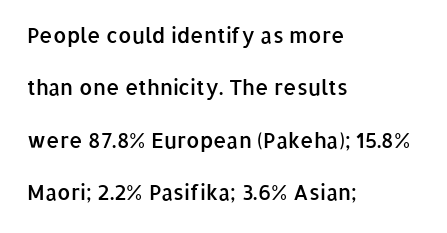
{"italic": "no", "bold": "semi", "underline": "no", "align": "left", "line_spacing": "loose", "line_spacing_ratio": 2.49, "letter_spacing": "normal", "letter_spacing_em": 0.0, "glyph_px": 21}
